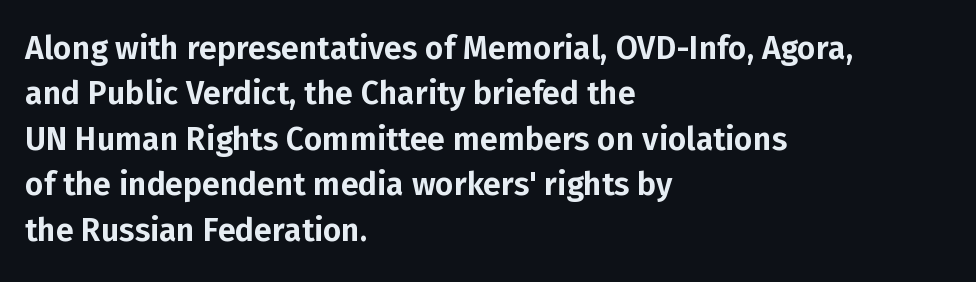
{"serif": "no", "italic": "no", "width": "normal", "stroke_contrast": "low", "x_height": "medium", "monospaced": "no", "underline": "no", "align": "left", "line_spacing": "normal", "line_spacing_ratio": 1.42, "letter_spacing": "normal", "letter_spacing_em": 0.0, "glyph_px": 32}
